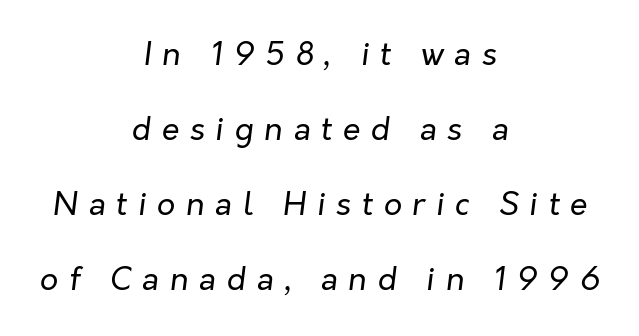
Q: Is the text bold? A: No.
Q: Is the text italic (slanted)? A: Yes, it leans right by about 7 degrees.
Q: Is the text underlined? A: No.
Q: How is the paragraph aligned? A: Centered.
Q: Is the spacing between letters normal or unusually wide? A: Unusually wide.
Q: Is the spacing between lines tight, normal or loose? A: Loose.
Q: Width (condensed, normal, or wide)? A: Normal.
Q: Stroke contrast? A: Low.
Q: x-height? A: Medium.
Q: Monospaced? A: No.
